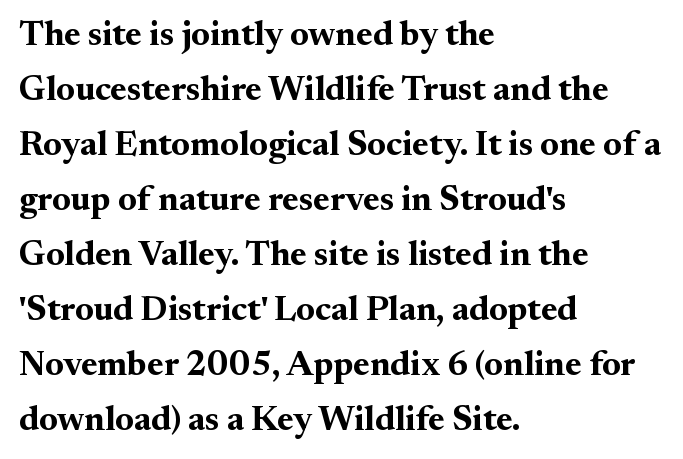
The lines are quadded left. Just letters on the line, the space beneath them empty. Type style note: has serifs. Upright lettering throughout. Varying glyph widths throughout — classic text-font behaviour. Strong, thick strokes mark this as bold type.
